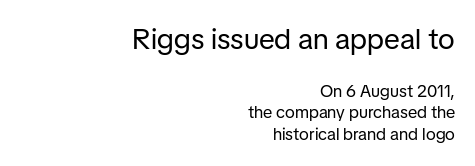
Q: Is the text bold? A: No.
Q: Is the text italic (slanted)? A: No, it is upright.
Q: Is the typeface a serif or a sans-serif typeface? A: Sans-serif.
Q: Is the text underlined? A: No.
Q: How is the paragraph aligned? A: Right-aligned.
Q: Is the spacing between letters normal or unusually wide? A: Normal.
Q: Is the spacing between lines tight, normal or loose? A: Normal.
Q: Which block of text is set in a larger size, the first (top) or the second (bottom)? A: The first (top) one.
Q: Width (condensed, normal, or wide)? A: Normal.
Q: Stroke contrast? A: Low.
Q: x-height? A: Medium.
Q: Monospaced? A: No.
